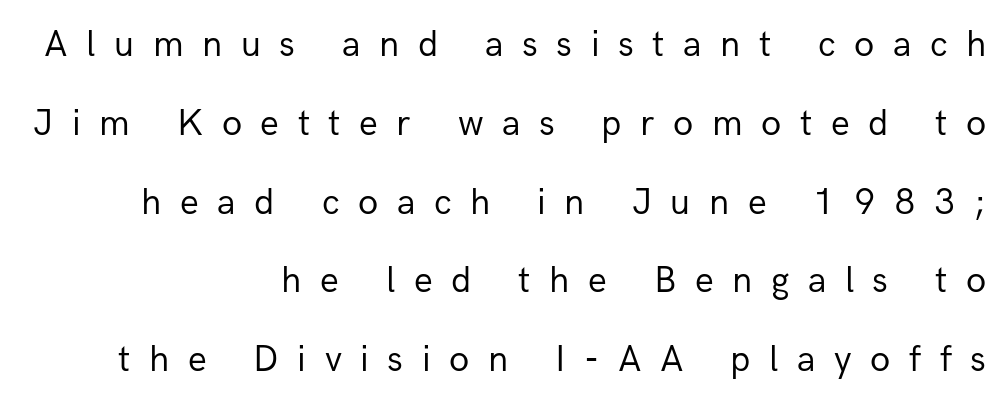
The image shows 37 px regular-weight sans-serif type, upright; set right-aligned, loose line spacing (2.13x), unusually wide letter spacing (+0.5 em), not underlined; low stroke contrast and a medium x-height.
